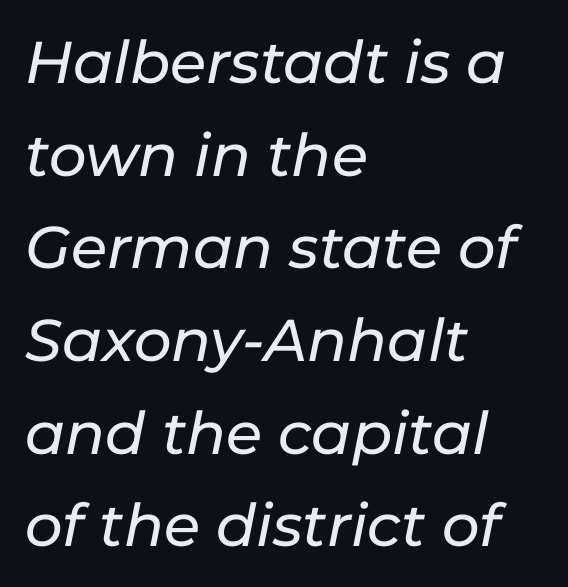
{"italic": "yes", "lean": "right", "slant_degrees": 11, "width": "normal", "stroke_contrast": "low", "x_height": "medium", "monospaced": "no", "underline": "no", "align": "left", "line_spacing": "normal", "line_spacing_ratio": 1.57, "letter_spacing": "normal", "letter_spacing_em": 0.0, "glyph_px": 59}
